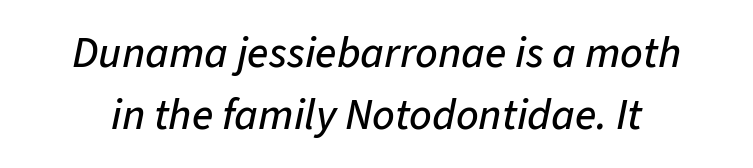
The image shows 44 px text type, italic (leaning right); set normal line spacing (1.4x), normal letter spacing, not underlined; low stroke contrast and a medium x-height.
